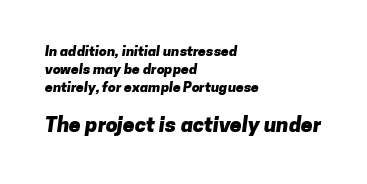
{"bold": "yes", "underline": "no", "align": "left", "line_spacing": "normal", "line_spacing_ratio": 1.3, "letter_spacing": "normal", "letter_spacing_em": 0.0, "larger_block": "second", "size_ratio": 1.5, "glyph_px": 21}
